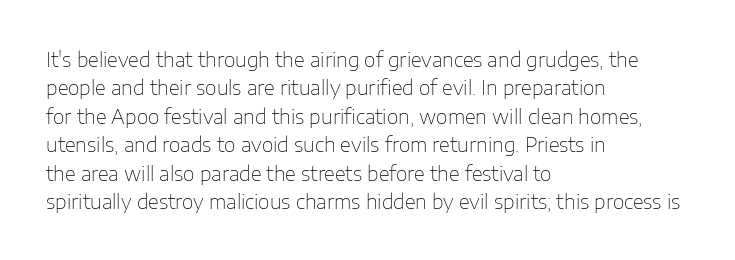
Q: Is the text bold? A: No.
Q: Is the text italic (slanted)? A: No, it is upright.
Q: Is the text underlined? A: No.
Q: How is the paragraph aligned? A: Left-aligned.
Q: Is the spacing between letters normal or unusually wide? A: Normal.
Q: Is the spacing between lines tight, normal or loose? A: Normal.
